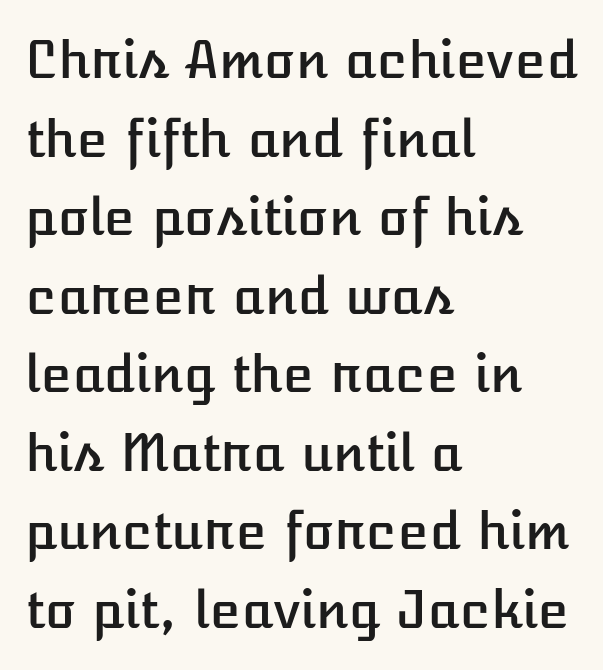
Q: Is the text italic (slanted)? A: No, it is upright.
Q: Is the text underlined? A: No.
Q: How is the paragraph aligned? A: Left-aligned.
Q: Is the spacing between letters normal or unusually wide? A: Normal.
Q: Is the spacing between lines tight, normal or loose? A: Normal.
Q: Width (condensed, normal, or wide)? A: Normal.
Q: Stroke contrast? A: Low.
Q: x-height? A: Medium.
Q: Monospaced? A: No.
